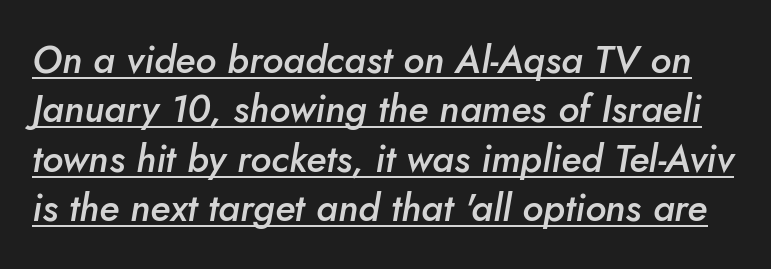
Q: Is the text bold? A: Semi-bold.
Q: Is the text italic (slanted)? A: Yes, it leans right by about 10 degrees.
Q: Is the text underlined? A: Yes.
Q: Is the spacing between letters normal or unusually wide? A: Normal.
Q: Is the spacing between lines tight, normal or loose? A: Normal.
Q: Width (condensed, normal, or wide)? A: Normal.
Q: Stroke contrast? A: Low.
Q: x-height? A: Small.
Q: Monospaced? A: No.
